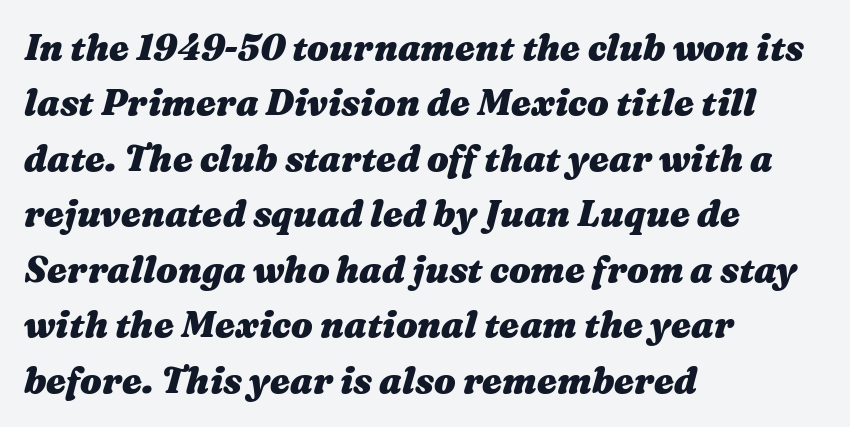
The image shows 36 px heavy, wide type, italic (leaning right); set left-aligned, normal line spacing (1.54x), normal letter spacing, not underlined; medium stroke contrast and a medium x-height.
